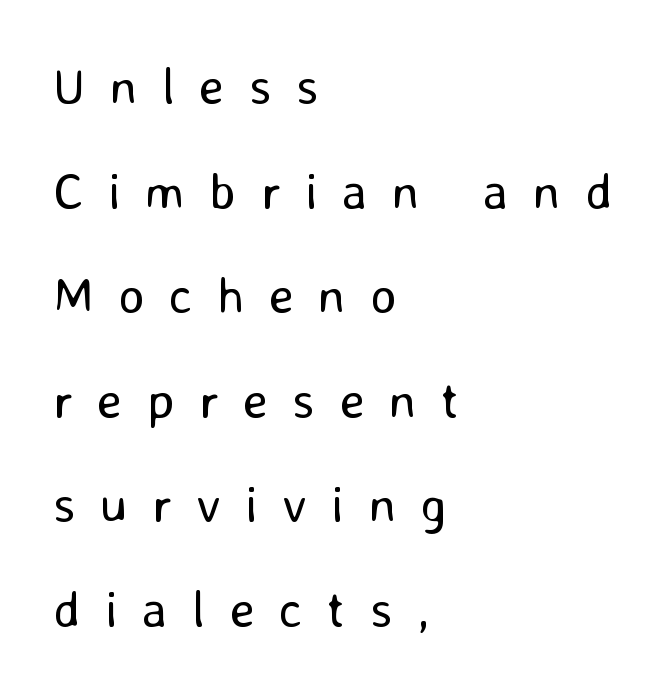
Q: Is the text bold? A: No.
Q: Is the text italic (slanted)? A: No, it is upright.
Q: Is the typeface a serif or a sans-serif typeface? A: Sans-serif.
Q: Is the text underlined? A: No.
Q: How is the paragraph aligned? A: Left-aligned.
Q: Is the spacing between letters normal or unusually wide? A: Unusually wide.
Q: Is the spacing between lines tight, normal or loose? A: Loose.
Q: Width (condensed, normal, or wide)? A: Normal.
Q: Stroke contrast? A: Low.
Q: x-height? A: Medium.
Q: Monospaced? A: No.
